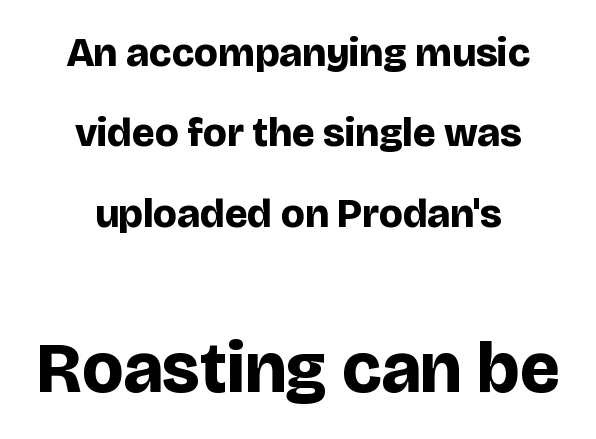
{"serif": "no", "italic": "no", "bold": "yes", "weight": "bold", "width": "normal", "stroke_contrast": "low", "x_height": "large", "monospaced": "no", "underline": "no", "align": "center", "line_spacing": "loose", "line_spacing_ratio": 1.96, "letter_spacing": "normal", "letter_spacing_em": 0.0, "larger_block": "second", "size_ratio": 1.73, "glyph_px": 71}
